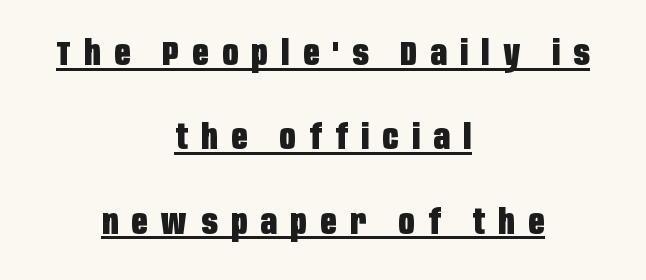
Q: Is the text bold? A: Yes.
Q: Is the text italic (slanted)? A: No, it is upright.
Q: Is the typeface a serif or a sans-serif typeface? A: Sans-serif.
Q: Is the text underlined? A: Yes.
Q: How is the paragraph aligned? A: Centered.
Q: Is the spacing between letters normal or unusually wide? A: Unusually wide.
Q: Is the spacing between lines tight, normal or loose? A: Loose.
Q: Width (condensed, normal, or wide)? A: Condensed.
Q: Stroke contrast? A: Low.
Q: x-height? A: Large.
Q: Monospaced? A: No.
